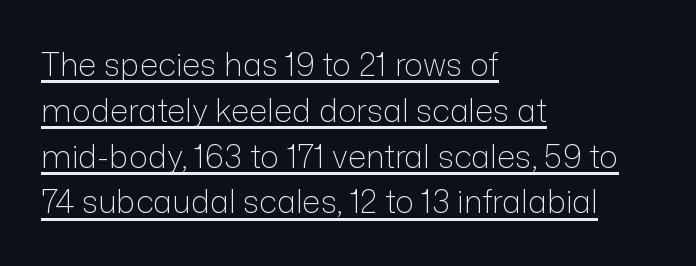
Is there any slant? The stems are plumb. The typeface has the unassuming heft of standard copy or less. A rule runs beneath these lines of type. Here the glyphs are tracked normally, forming tight word shapes. Each letter keeps its own natural width here, so spacing adapts to shape.
